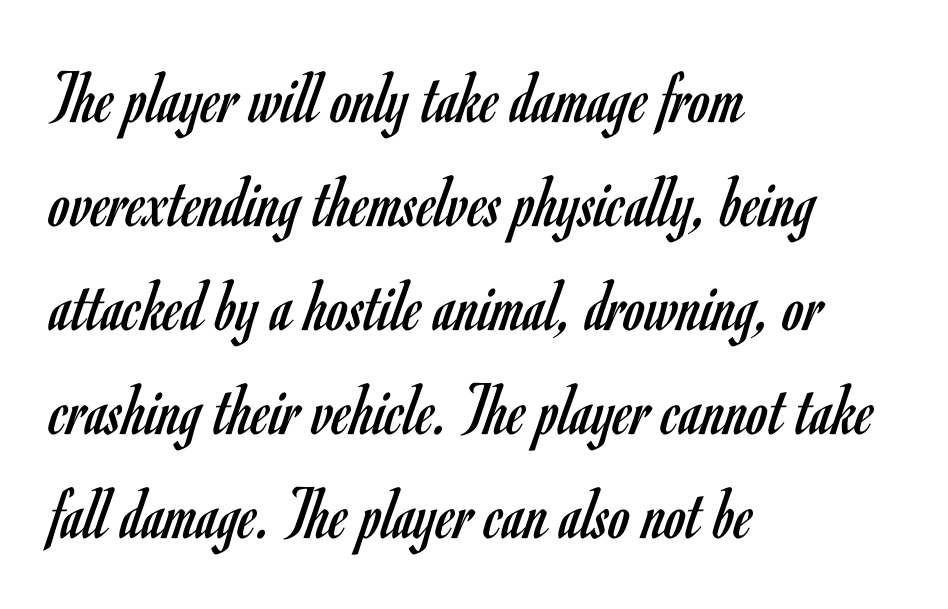
Q: Is the text bold? A: No.
Q: Is the text italic (slanted)? A: Yes.
Q: Is the typeface a serif or a sans-serif typeface? A: Sans-serif.
Q: Is the text underlined? A: No.
Q: How is the paragraph aligned? A: Left-aligned.
Q: Is the spacing between letters normal or unusually wide? A: Normal.
Q: Is the spacing between lines tight, normal or loose? A: Normal.
Q: Width (condensed, normal, or wide)? A: Condensed.
Q: Stroke contrast? A: Low.
Q: x-height? A: Small.
Q: Monospaced? A: No.
